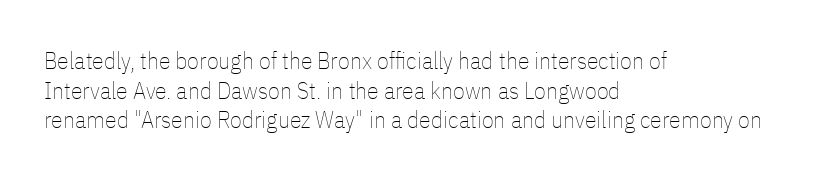
The image shows 24 px text type, upright; set left-aligned, line spacing 1.23x, normal letter spacing, not underlined.
